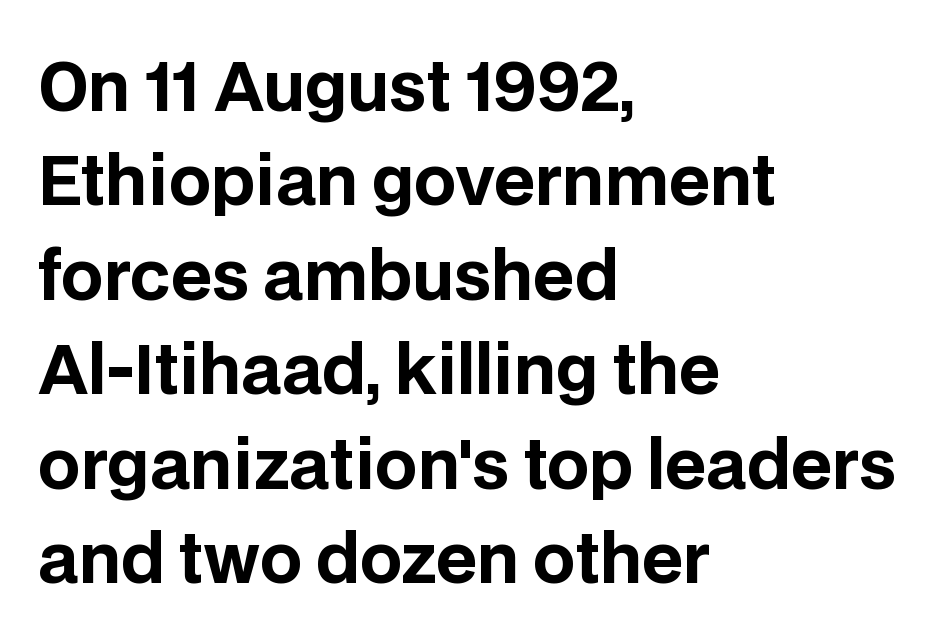
Q: Is the text bold? A: Yes.
Q: Is the text italic (slanted)? A: No, it is upright.
Q: Is the typeface a serif or a sans-serif typeface? A: Sans-serif.
Q: Is the text underlined? A: No.
Q: How is the paragraph aligned? A: Left-aligned.
Q: Is the spacing between letters normal or unusually wide? A: Normal.
Q: Is the spacing between lines tight, normal or loose? A: Normal.
Q: Width (condensed, normal, or wide)? A: Normal.
Q: Stroke contrast? A: Low.
Q: x-height? A: Large.
Q: Monospaced? A: No.
